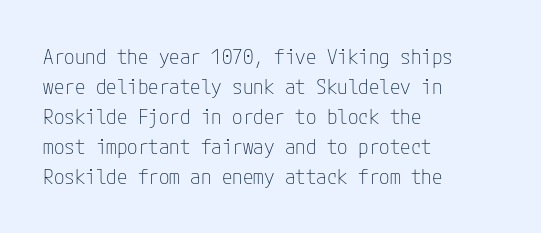
The image shows 21 px text type, upright; set left-aligned, normal line spacing (1.43x), normal letter spacing, not underlined.
